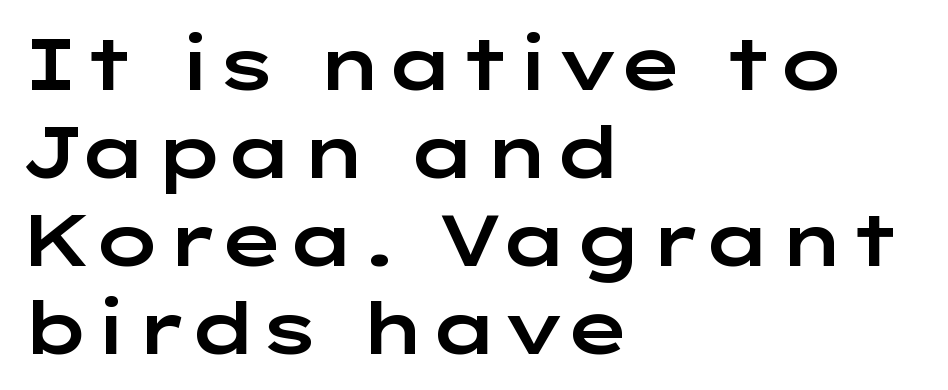
The letters sit at their default tracking, neither squeezed nor spread. This sample has the flowing, uneven cadence of proportional lettering. Nope, not italic — everything's standing straight. The glyphs in this specimen are sans serif. Typeset ragged right — the left edge is the straight one. A bare baseline throughout the passage.
